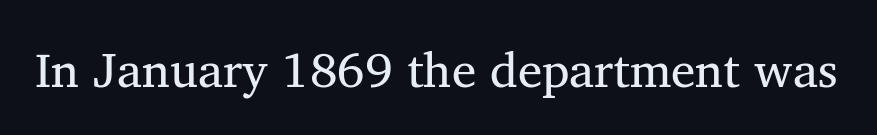
The image shows 49 px regular-weight serif type, upright; set normal letter spacing, not underlined; medium stroke contrast and a medium x-height.
